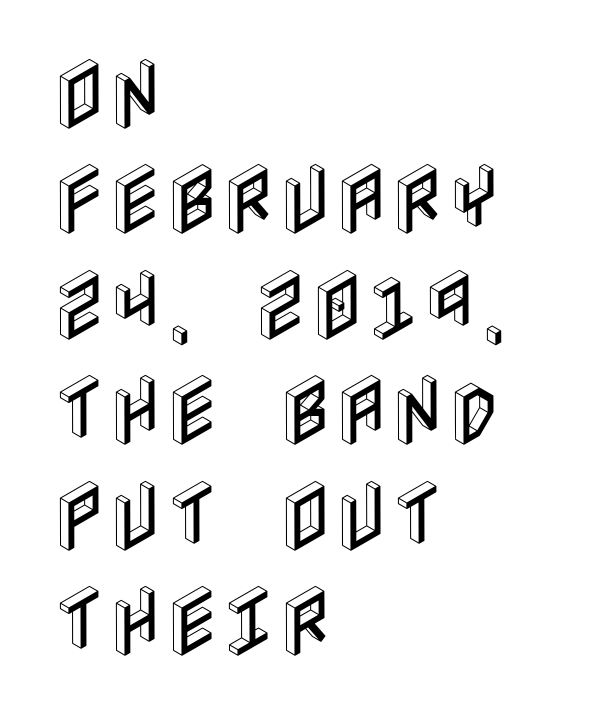
Leftover space on each line is placed entirely after the last word. The rendering uses a moderate line-height, typical for paragraphs. Bare-footed words on every line. How are the letters spaced? Ordinarily, with no added tracking.
